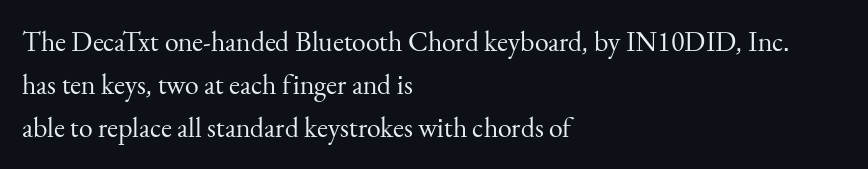
{"serif": "yes", "italic": "no", "bold": "no", "weight": "regular", "width": "normal", "stroke_contrast": "medium", "x_height": "small", "monospaced": "no", "underline": "no", "align": "left", "line_spacing": "normal", "line_spacing_ratio": 1.54, "letter_spacing": "normal", "letter_spacing_em": 0.0, "glyph_px": 28}
